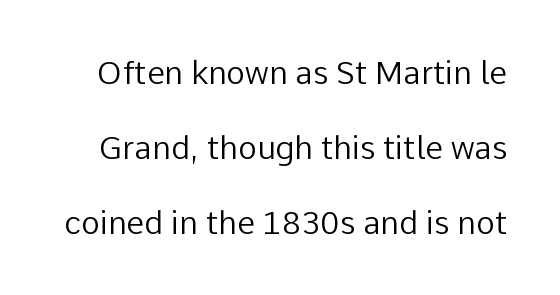
Is there much room between lines? Yes — plenty of vertical air separates them. Beneath every word, the page is bare. These lines keep a tight, regular rhythm from letter to letter. Quick note: not italic, upright. No chunkiness to these letters — they're not bold.
